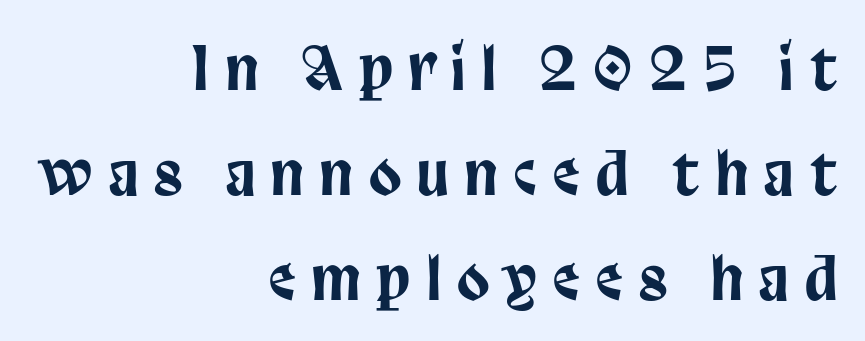
Q: Is the text italic (slanted)? A: No, it is upright.
Q: Is the typeface a serif or a sans-serif typeface? A: Sans-serif.
Q: Is the text underlined? A: No.
Q: How is the paragraph aligned? A: Right-aligned.
Q: Is the spacing between letters normal or unusually wide? A: Unusually wide.
Q: Width (condensed, normal, or wide)? A: Condensed.
Q: Stroke contrast? A: Low.
Q: x-height? A: Large.
Q: Monospaced? A: No.
